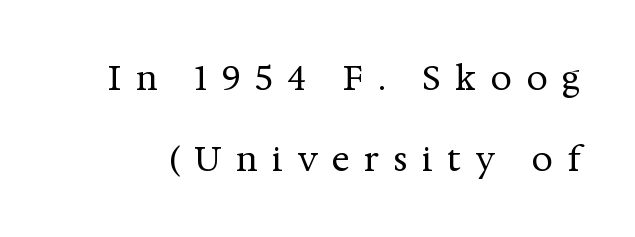
Q: Is the text bold? A: No.
Q: Is the text italic (slanted)? A: No, it is upright.
Q: Is the typeface a serif or a sans-serif typeface? A: Serif.
Q: Is the text underlined? A: No.
Q: Is the spacing between letters normal or unusually wide? A: Unusually wide.
Q: Is the spacing between lines tight, normal or loose? A: Loose.
Q: Width (condensed, normal, or wide)? A: Normal.
Q: Stroke contrast? A: Medium.
Q: x-height? A: Medium.
Q: Monospaced? A: No.
